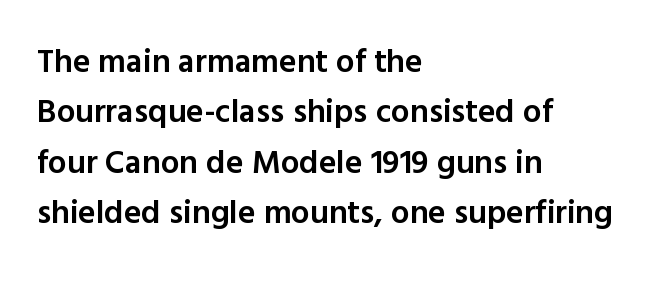
{"serif": "no", "italic": "no", "bold": "semi", "weight": "semibold", "width": "normal", "x_height": "medium", "monospaced": "no", "underline": "no", "align": "left", "line_spacing": "normal", "line_spacing_ratio": 1.53, "letter_spacing": "normal", "letter_spacing_em": 0.0, "glyph_px": 33}
